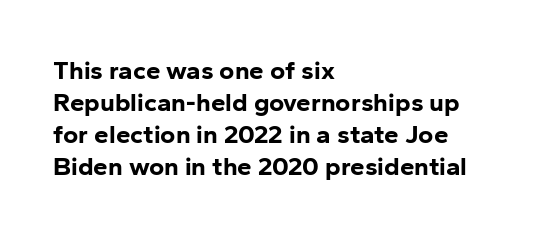
Q: Is the text bold? A: Yes.
Q: Is the text italic (slanted)? A: No, it is upright.
Q: Is the text underlined? A: No.
Q: How is the paragraph aligned? A: Left-aligned.
Q: Is the spacing between letters normal or unusually wide? A: Normal.
